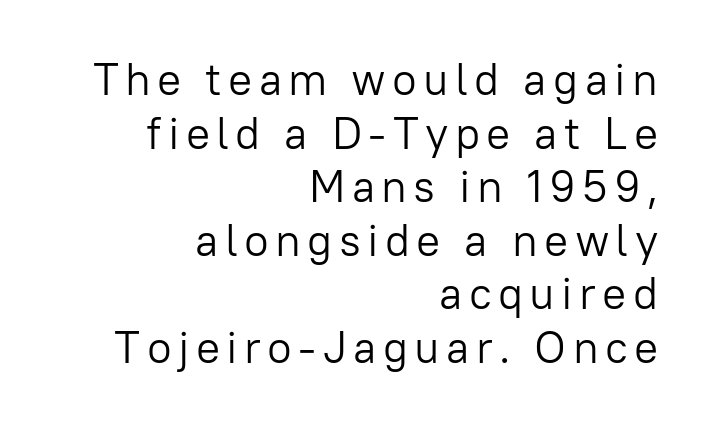
To sum up the face: it is a sans, with no serifs. This sample has the flowing, uneven cadence of proportional lettering. Teacher's note: observe the even right margin — that is flush-right alignment. Vertical stems look standard width or narrower in stroke. The letters stand straight up with perfectly vertical stems. The space beneath each line is pristine and unruled.
